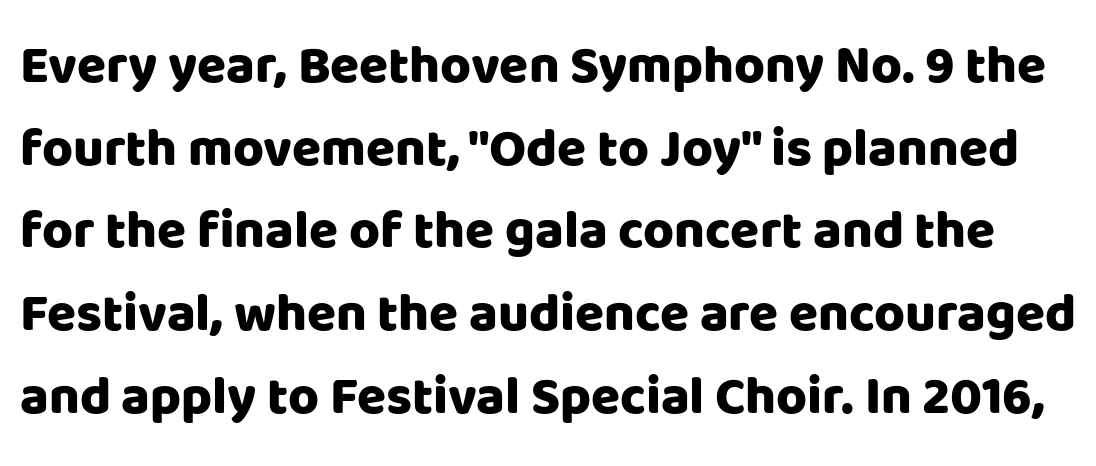
Clear beneath every line of the passage. Is there any slant? The stems are plumb. Note the varied advance widths — an 'i' is clearly narrower than an 'm'. The letterforms sit shoulder to shoulder at normal distance.
